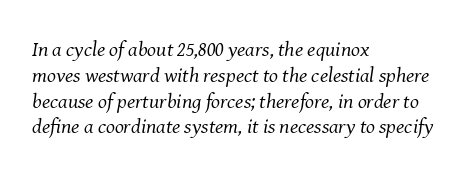
Unbolded letterforms with no extra heft. The specimen reads as italic at a glance. Lines of text with bare space underneath. Observe the ordinary spacing: letters are neighbours, not strangers. These lines stack with their left ends in a neat column.
